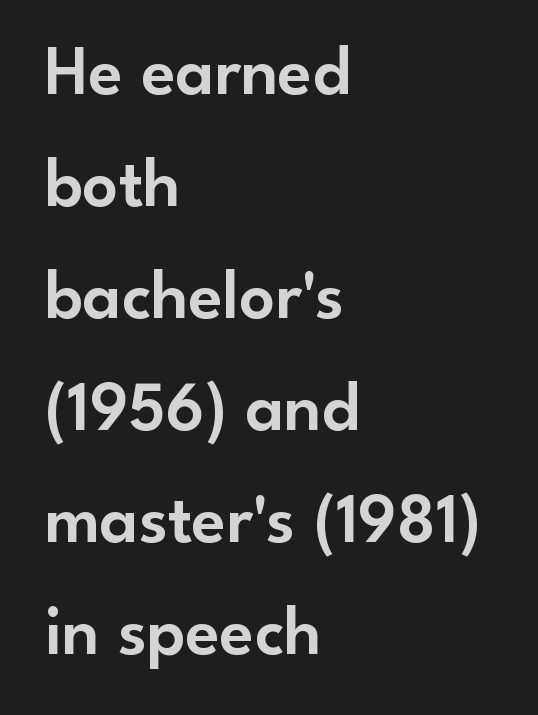
The image shows 70 px sans-serif type, upright; set left-aligned, normal line spacing (1.6x), normal letter spacing, not underlined; low stroke contrast and a small x-height.
